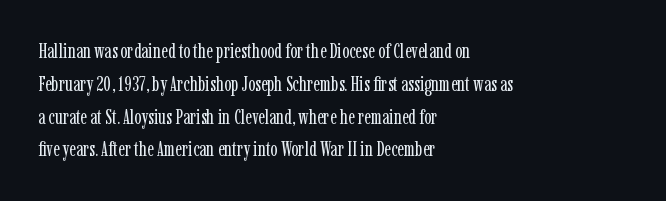
{"italic": "no", "bold": "no", "underline": "no", "align": "left", "line_spacing": "normal", "line_spacing_ratio": 1.56, "letter_spacing": "normal", "letter_spacing_em": 0.0, "glyph_px": 21}
